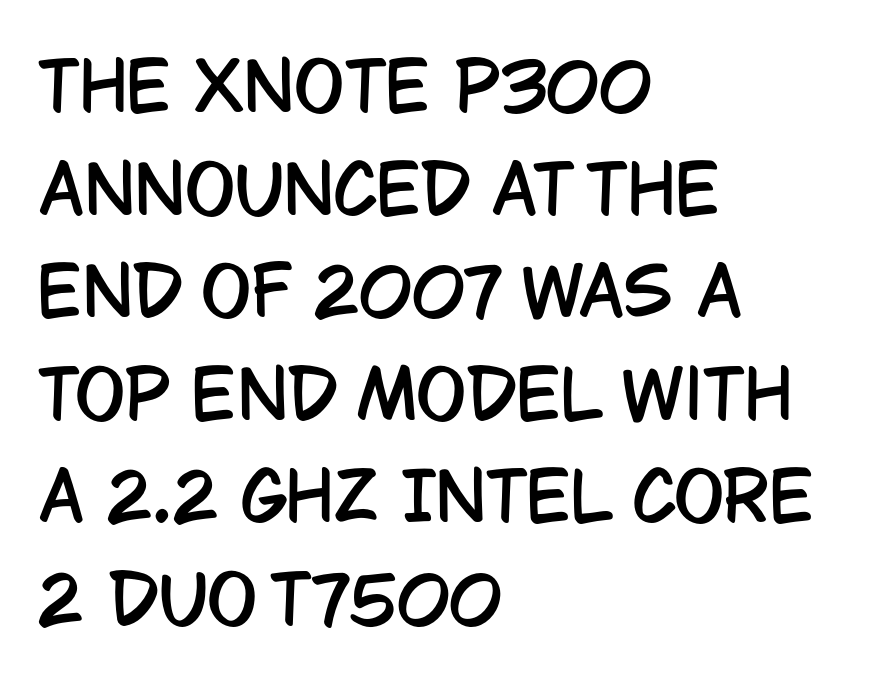
Q: Is the text italic (slanted)? A: No, it is upright.
Q: Is the typeface a serif or a sans-serif typeface? A: Sans-serif.
Q: Is the text underlined? A: No.
Q: How is the paragraph aligned? A: Left-aligned.
Q: Is the spacing between letters normal or unusually wide? A: Normal.
Q: Is the spacing between lines tight, normal or loose? A: Normal.
Q: Width (condensed, normal, or wide)? A: Condensed.
Q: Stroke contrast? A: Low.
Q: x-height? A: Large.
Q: Monospaced? A: No.
